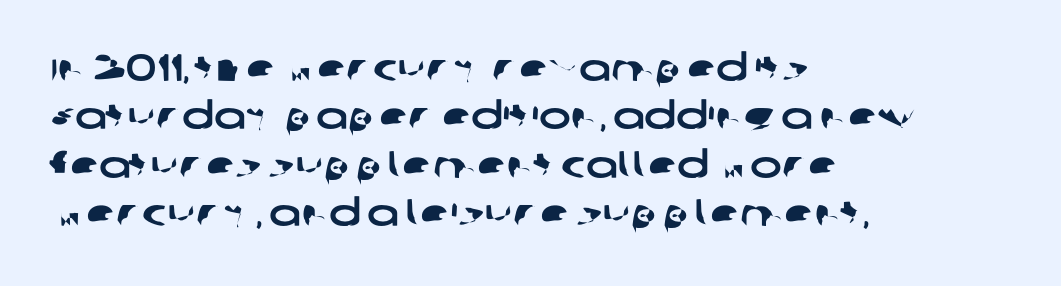
{"serif": "no", "width": "wide", "stroke_contrast": "low", "x_height": "large", "monospaced": "no", "underline": "no", "align": "left", "line_spacing": "normal", "line_spacing_ratio": 1.27, "letter_spacing": "normal", "letter_spacing_em": 0.0, "glyph_px": 38}
